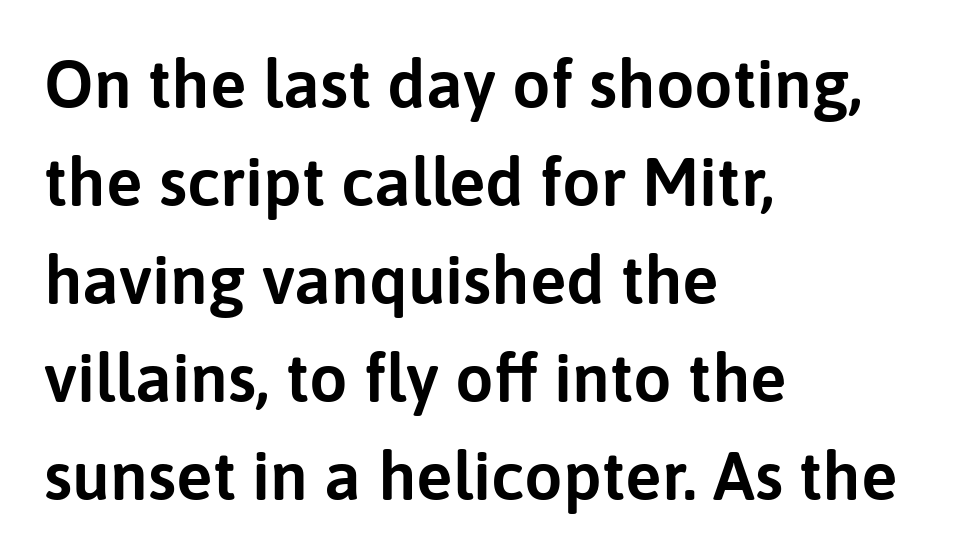
Q: Is the text italic (slanted)? A: No, it is upright.
Q: Is the typeface a serif or a sans-serif typeface? A: Sans-serif.
Q: Is the text underlined? A: No.
Q: How is the paragraph aligned? A: Left-aligned.
Q: Is the spacing between letters normal or unusually wide? A: Normal.
Q: Is the spacing between lines tight, normal or loose? A: Normal.
Q: Width (condensed, normal, or wide)? A: Normal.
Q: Stroke contrast? A: Low.
Q: x-height? A: Medium.
Q: Monospaced? A: No.
